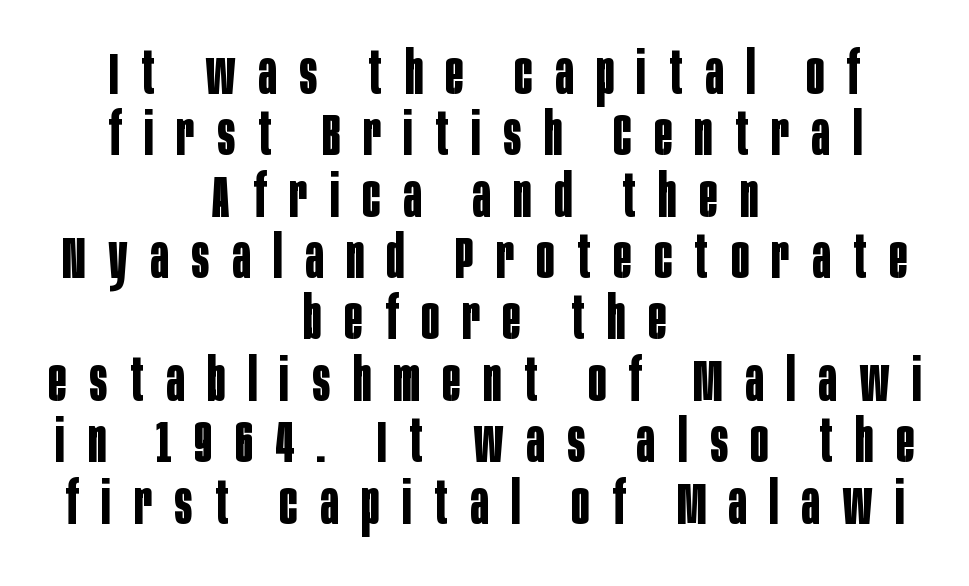
The image shows 59 px bold, condensed sans-serif type, upright; set centered, tight line spacing (1.04x), unusually wide letter spacing (+0.39 em), not underlined; low stroke contrast and a large x-height.
